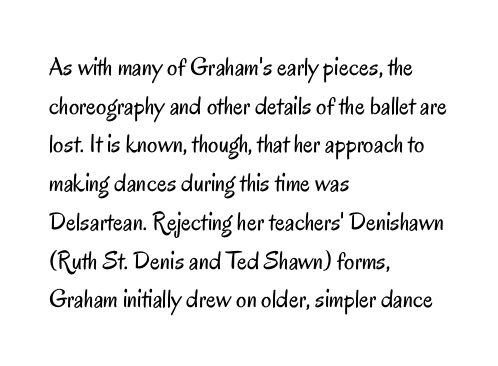
Posture: vertical. The weight tops out at a normal text grade. Words appear dense and cohesive because spacing is normal. If you drew a ruler down the left edge, every line would touch it. Line spacing here is normal. Underline: absent.
